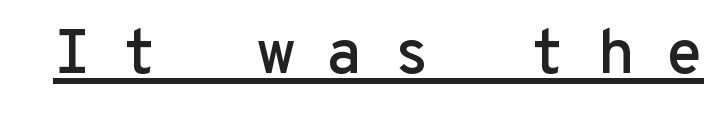
The image shows 62 px sans-serif type, upright, monospaced; set unusually wide letter spacing (+0.48 em), underlined; low stroke contrast and a medium x-height.
